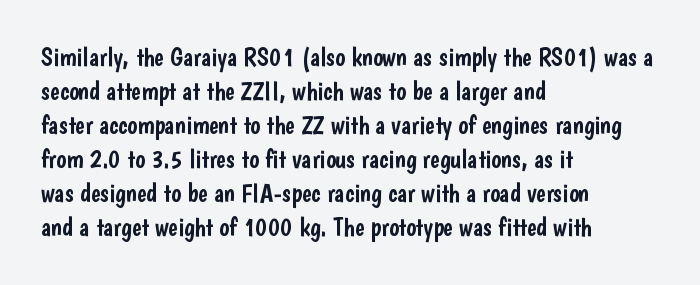
The image shows 26 px text type, upright; set left-aligned, normal line spacing (1.31x), normal letter spacing, not underlined.
